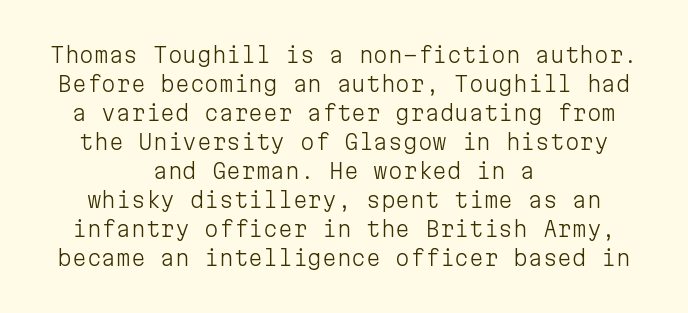
{"italic": "no", "bold": "no", "underline": "no", "align": "center", "line_spacing": "normal", "line_spacing_ratio": 1.38, "letter_spacing": "normal", "letter_spacing_em": 0.0, "glyph_px": 21}
